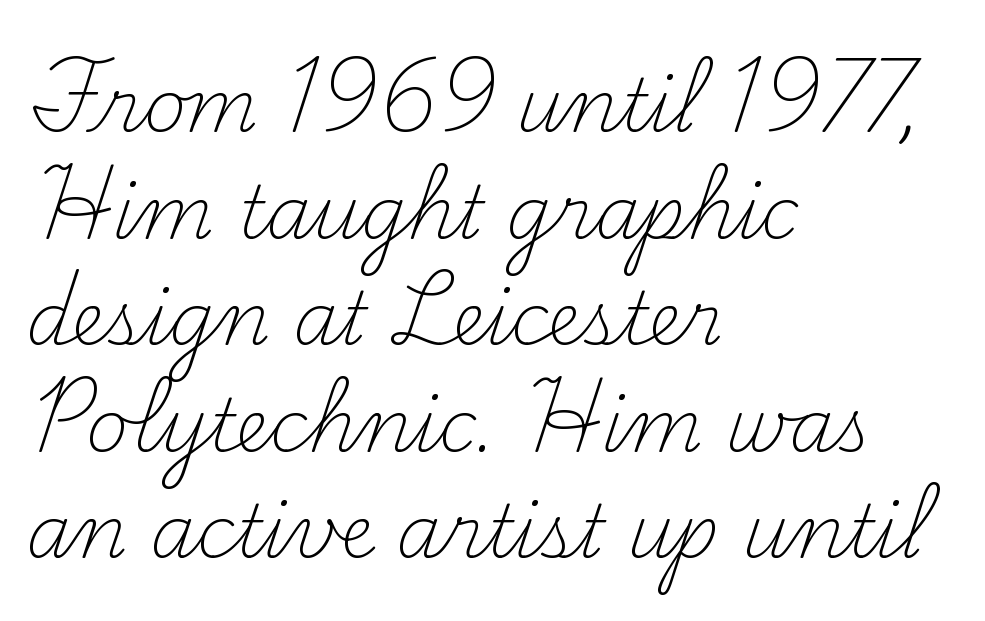
The image shows 73 px light type; set left-aligned, normal line spacing (1.46x), normal letter spacing, not underlined; medium stroke contrast and a small x-height.
